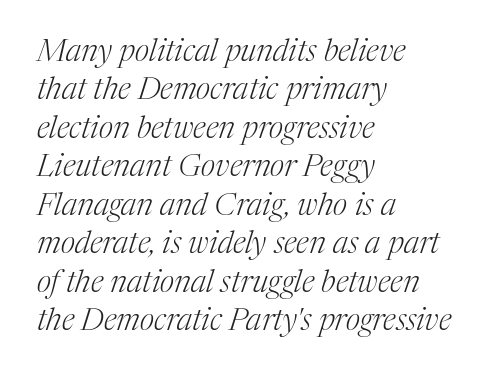
Slant detected: the letters are inclined. Stems and bowls with no extra thickness — not bold. Nobody drew a line under any word here. This sample is left-justified, so line endings fall wherever the words run out.
